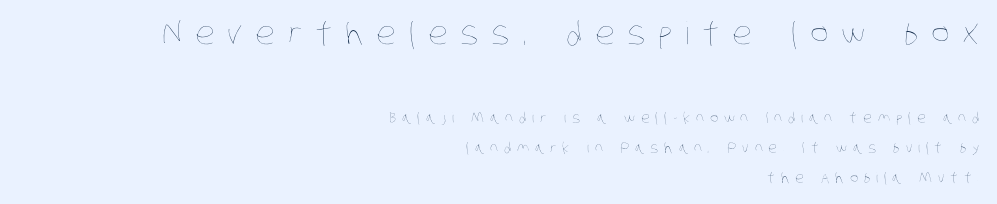
Look at the glyph heights: the upper group is clearly the bigger setting. A typesetter would call this proportional, since set widths differ per character. This rendering uses right alignment, leaving the left contour irregular. Underlining? Definitely not there.
